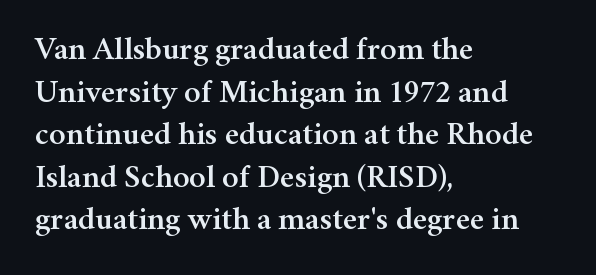
{"serif": "yes", "italic": "no", "width": "normal", "stroke_contrast": "medium", "x_height": "medium", "monospaced": "no", "underline": "no", "align": "left", "line_spacing": "normal", "line_spacing_ratio": 1.29, "letter_spacing": "normal", "letter_spacing_em": 0.0, "glyph_px": 33}
